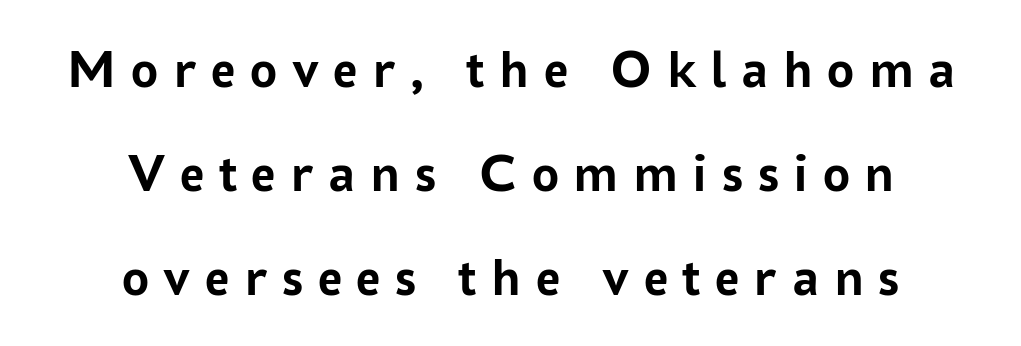
Students, observe: this is what heavily led, spacious text looks like. The lettering holds an erect, upright posture throughout. Spacing verdict: proportional, widths tailored to each character. I'd describe the lettering as bold — thick and assertive.
